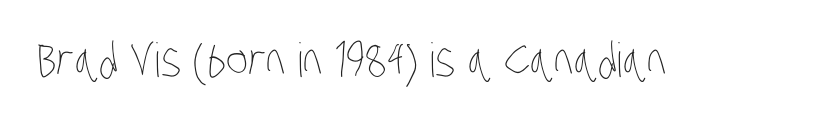
Q: Is the text bold? A: No.
Q: Is the text underlined? A: No.
Q: Is the spacing between letters normal or unusually wide? A: Normal.
Q: Width (condensed, normal, or wide)? A: Condensed.
Q: Stroke contrast? A: Low.
Q: x-height? A: Large.
Q: Monospaced? A: No.
